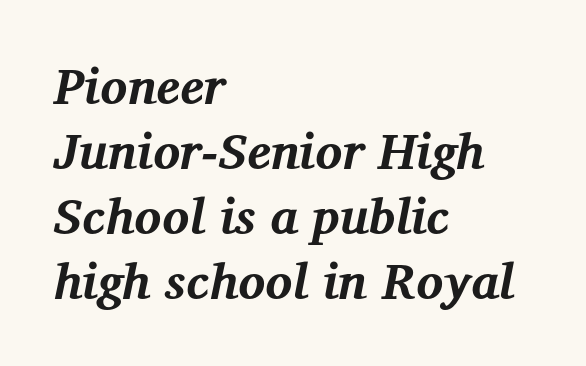
Q: Is the text bold? A: Yes.
Q: Is the text italic (slanted)? A: Yes, it leans right by about 12 degrees.
Q: Is the typeface a serif or a sans-serif typeface? A: Serif.
Q: Is the text underlined? A: No.
Q: How is the paragraph aligned? A: Left-aligned.
Q: Is the spacing between letters normal or unusually wide? A: Normal.
Q: Is the spacing between lines tight, normal or loose? A: Normal.
Q: Width (condensed, normal, or wide)? A: Normal.
Q: Stroke contrast? A: Medium.
Q: x-height? A: Medium.
Q: Monospaced? A: No.
